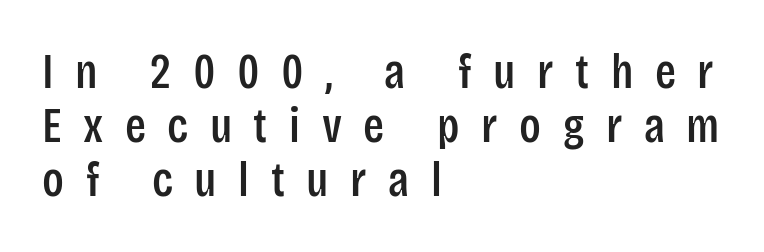
Lines of text with bare space underneath. The typeface chosen for these lines omits serifs. Leftover space on each line is placed entirely after the last word. Someone cranked the tracking dial way up on this one. Regarding leading, the lines here are crowded together. Posture: straight, roman, zero tilt.
